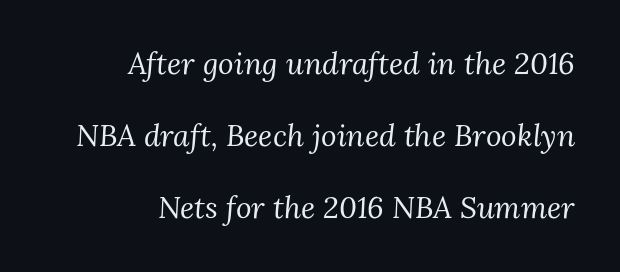
Honestly, there is no underline to notice here at all. Counters stay open thanks to moderate or lighter strokes. A great deal of white space separates one row of letters from the next. The letters sit at their default tracking, neither squeezed nor spread. Compared with ordinary roman type, these characters are visibly tilted.
